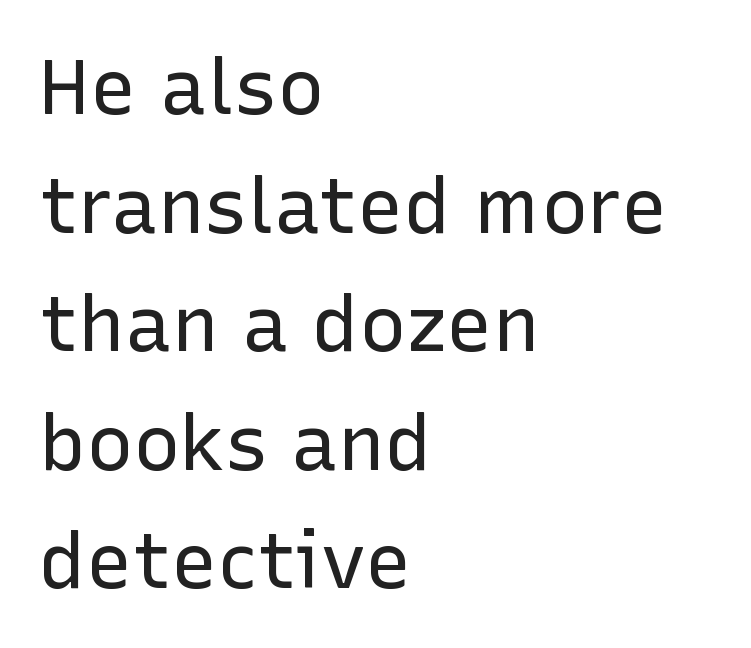
Q: Is the text bold? A: No.
Q: Is the text italic (slanted)? A: No, it is upright.
Q: Is the typeface a serif or a sans-serif typeface? A: Sans-serif.
Q: Is the text underlined? A: No.
Q: How is the paragraph aligned? A: Left-aligned.
Q: Is the spacing between letters normal or unusually wide? A: Normal.
Q: Is the spacing between lines tight, normal or loose? A: Normal.
Q: Width (condensed, normal, or wide)? A: Normal.
Q: Stroke contrast? A: Low.
Q: x-height? A: Medium.
Q: Monospaced? A: No.
